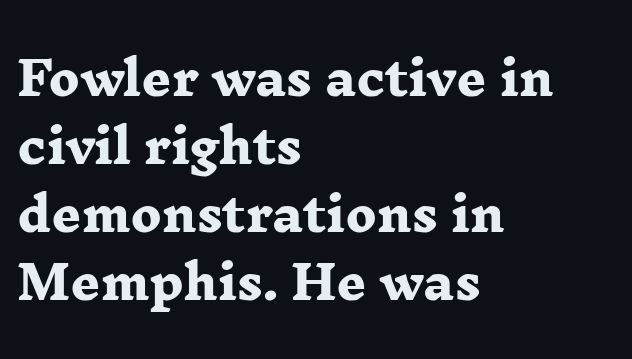
Q: Is the text bold? A: Yes.
Q: Is the typeface a serif or a sans-serif typeface? A: Serif.
Q: Is the text underlined? A: No.
Q: How is the paragraph aligned? A: Left-aligned.
Q: Is the spacing between letters normal or unusually wide? A: Normal.
Q: Is the spacing between lines tight, normal or loose? A: Normal.
Q: Width (condensed, normal, or wide)? A: Wide.
Q: Stroke contrast? A: Low.
Q: x-height? A: Medium.
Q: Monospaced? A: No.
